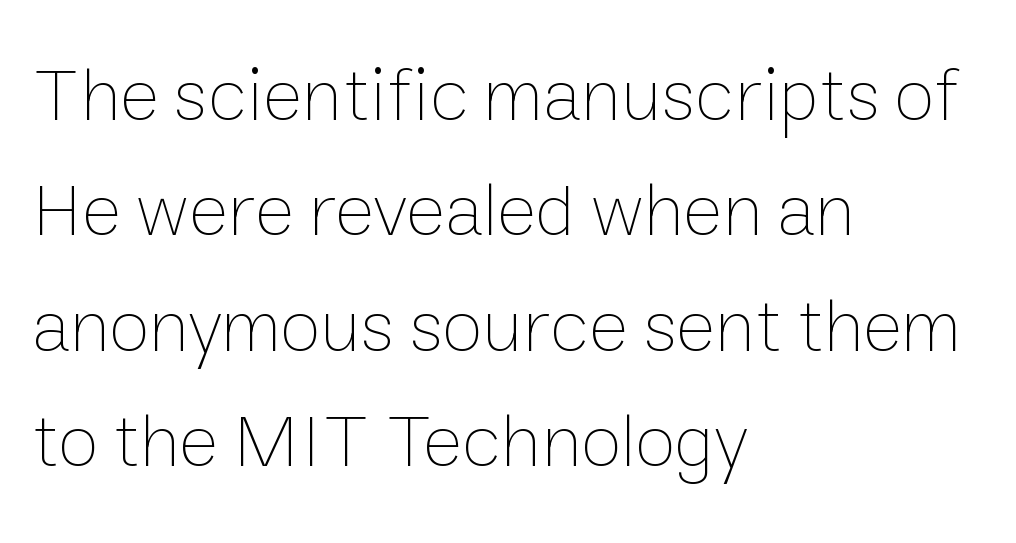
The specimen reads as upright at a glance. Nothing heavy about these letters — not bold at all. Honestly, there is no underline to notice here at all. Line starts are locked; line ends wander.
